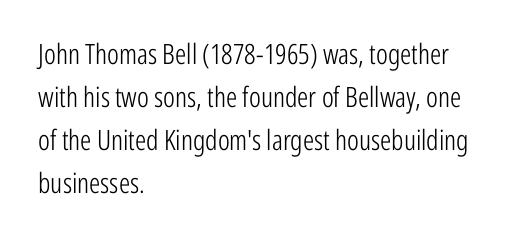
{"serif": "no", "italic": "no", "bold": "no", "weight": "light", "width": "condensed", "stroke_contrast": "low", "x_height": "medium", "monospaced": "no", "underline": "no", "align": "left", "line_spacing": "normal", "line_spacing_ratio": 1.54, "letter_spacing": "normal", "letter_spacing_em": 0.0, "glyph_px": 28}
